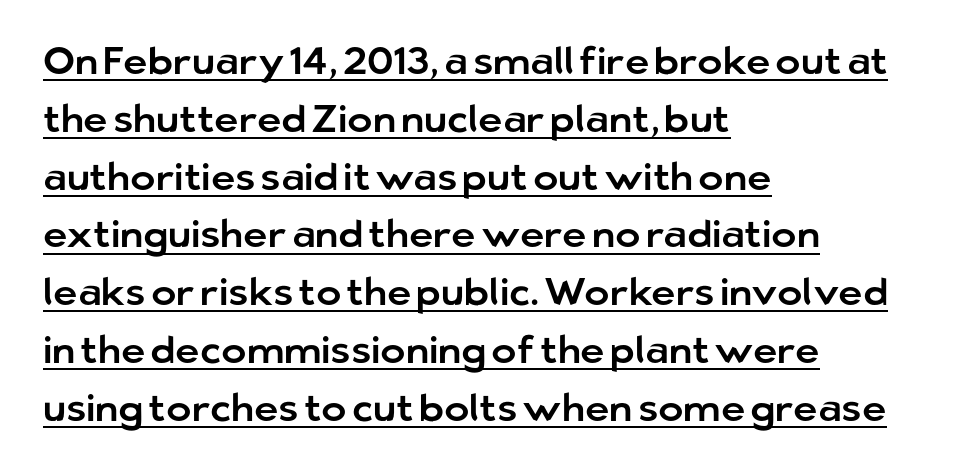
Q: Is the text italic (slanted)? A: No, it is upright.
Q: Is the typeface a serif or a sans-serif typeface? A: Sans-serif.
Q: Is the text underlined? A: Yes.
Q: How is the paragraph aligned? A: Left-aligned.
Q: Is the spacing between letters normal or unusually wide? A: Normal.
Q: Is the spacing between lines tight, normal or loose? A: Normal.
Q: Width (condensed, normal, or wide)? A: Normal.
Q: Stroke contrast? A: Low.
Q: x-height? A: Medium.
Q: Monospaced? A: No.
